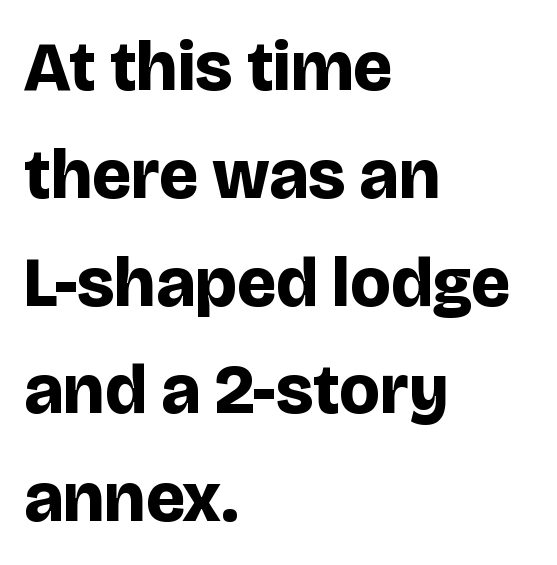
{"serif": "no", "italic": "no", "bold": "yes", "weight": "bold", "width": "normal", "stroke_contrast": "low", "x_height": "large", "monospaced": "no", "underline": "no", "align": "left", "line_spacing": "normal", "line_spacing_ratio": 1.54, "letter_spacing": "normal", "letter_spacing_em": 0.0, "glyph_px": 70}
